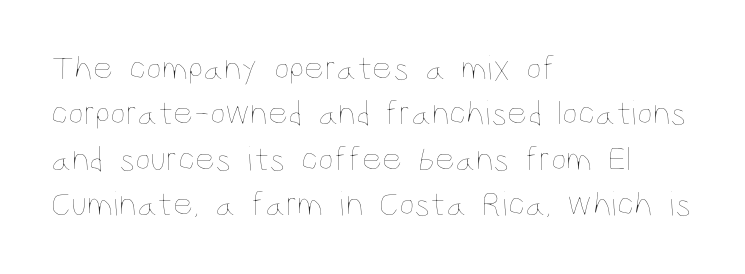
Varying glyph widths throughout — classic text-font behaviour. No extra tracking has been applied to these lines. Unmarked baselines from the first word to the last. Horizontally, the lines are justified to the leading edge only. Unlike italic type, these characters show no tilt at all.
